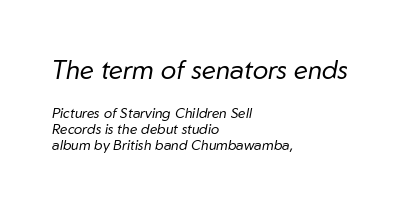
This rendering features lettering with no underline. Block one is the big one; block two sits smaller underneath. The axis of the letterforms is tilted away from vertical. Very little white space separates one row of letters from the next. The tracking reads as untouched default to a designer's eye. The cut favours lightness, reaching ordinary text weight at its darkest.
